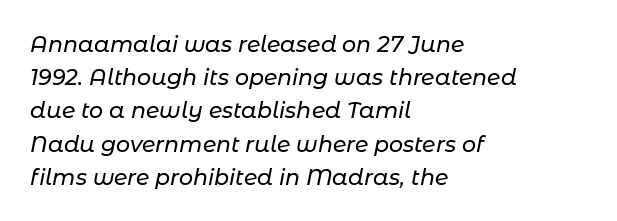
Q: Is the text italic (slanted)? A: Yes, it leans right by about 11 degrees.
Q: Is the text underlined? A: No.
Q: How is the paragraph aligned? A: Left-aligned.
Q: Is the spacing between letters normal or unusually wide? A: Normal.
Q: Is the spacing between lines tight, normal or loose? A: Normal.
